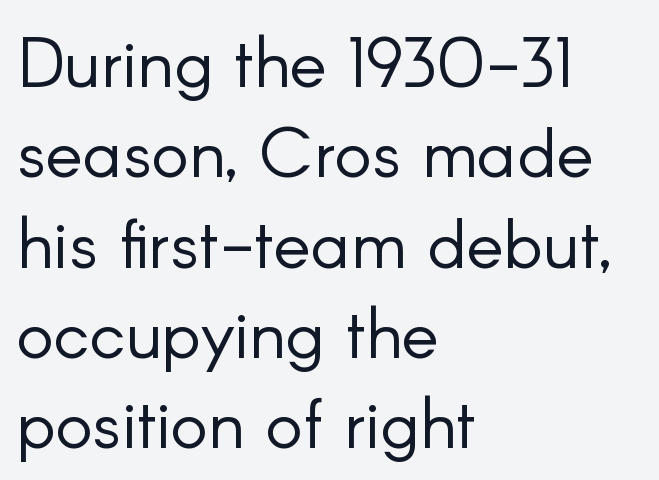
Alignment: flush left. The area under the type is left untouched. The font's upright variant was chosen for this text. Whoever set this chose a conventional vertical rhythm.
